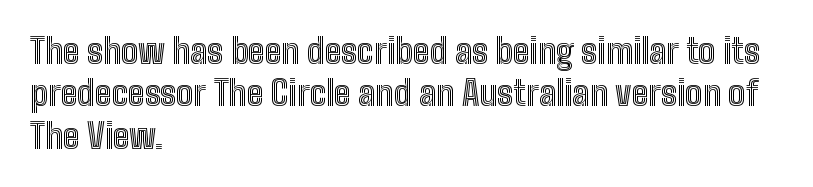
Q: Is the text italic (slanted)? A: No, it is upright.
Q: Is the text underlined? A: No.
Q: How is the paragraph aligned? A: Left-aligned.
Q: Is the spacing between letters normal or unusually wide? A: Normal.
Q: Is the spacing between lines tight, normal or loose? A: Normal.
Q: Width (condensed, normal, or wide)? A: Condensed.
Q: x-height? A: Medium.
Q: Monospaced? A: No.
